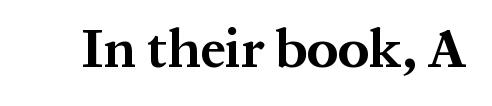
A dark, heavy texture on the line: the type is bold. Is there any slant? The stems are plumb. The letters sit at their default tracking, neither squeezed nor spread. You could not count columns in this text — the font is proportionally spaced. This is serif lettering, the kind often seen in printed books. Only glyphs here, with clear space below each row.
